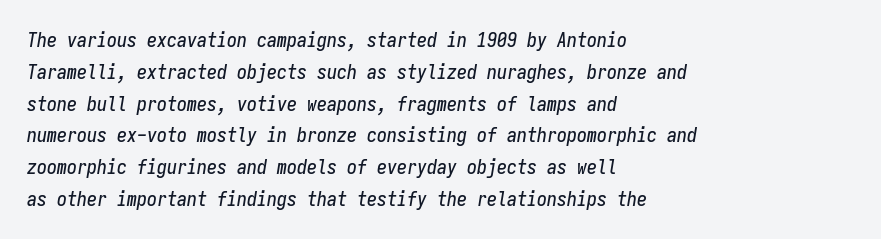
Q: Is the text italic (slanted)? A: Yes, it leans right by about 9 degrees.
Q: Is the text underlined? A: No.
Q: How is the paragraph aligned? A: Left-aligned.
Q: Is the spacing between letters normal or unusually wide? A: Normal.
Q: Is the spacing between lines tight, normal or loose? A: Normal.
